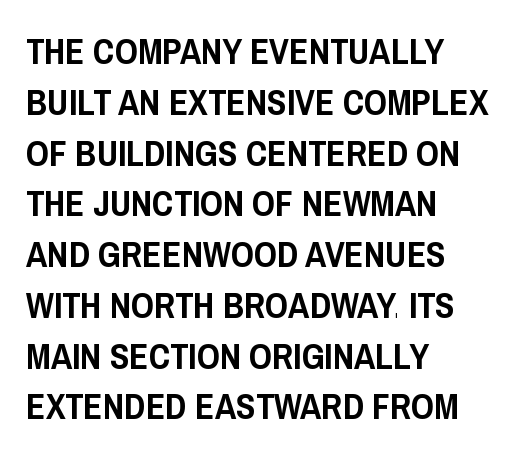
The image shows 36 px condensed sans-serif type, upright; set left-aligned, normal line spacing (1.41x), normal letter spacing, not underlined; low stroke contrast and a large x-height.
